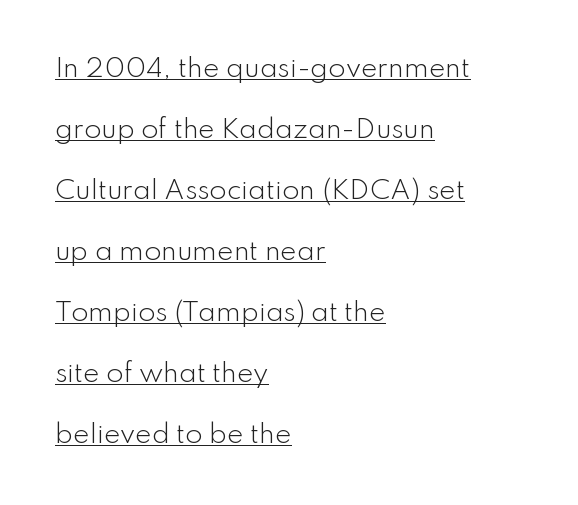
{"italic": "no", "bold": "no", "underline": "yes", "align": "left", "line_spacing": "loose", "line_spacing_ratio": 2.44, "letter_spacing": "normal", "letter_spacing_em": 0.0, "glyph_px": 25}
